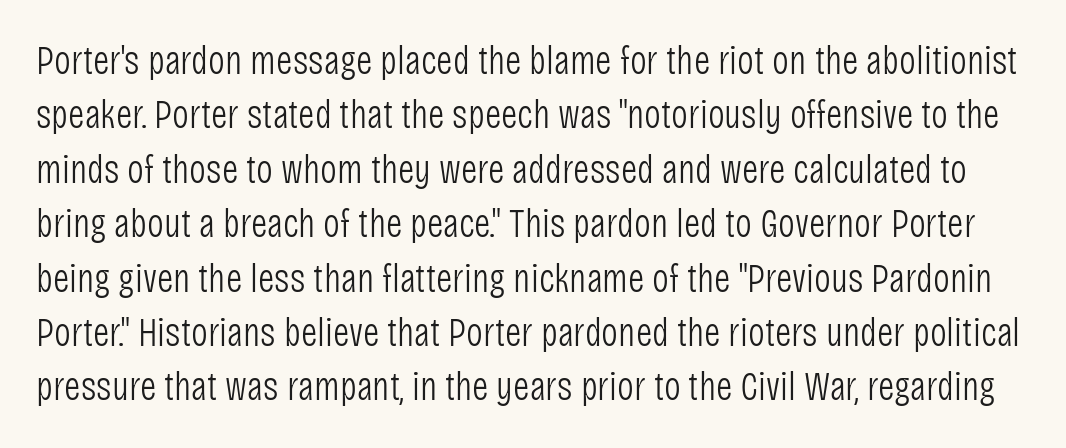
Q: Is the text bold? A: No.
Q: Is the text italic (slanted)? A: No, it is upright.
Q: Is the typeface a serif or a sans-serif typeface? A: Sans-serif.
Q: Is the text underlined? A: No.
Q: Is the spacing between letters normal or unusually wide? A: Normal.
Q: Is the spacing between lines tight, normal or loose? A: Normal.
Q: Width (condensed, normal, or wide)? A: Condensed.
Q: Stroke contrast? A: Low.
Q: x-height? A: Large.
Q: Monospaced? A: No.
